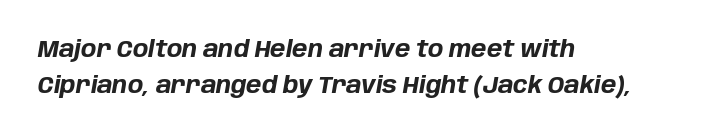
The image shows 23 px bold type, italic (leaning right); set left-aligned, normal line spacing (1.57x), normal letter spacing, not underlined.
